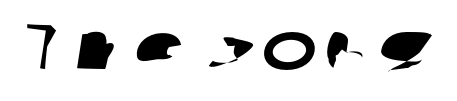
The image shows 66 px wide sans-serif type; set not underlined; low stroke contrast and a medium x-height.
